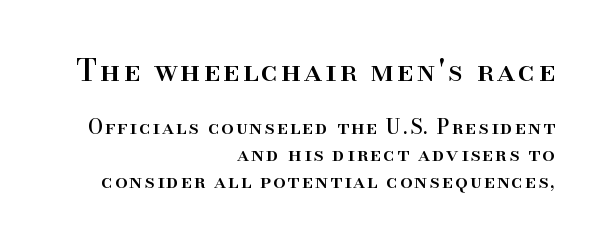
Visually the block forms a straight wall on the right and a jagged coastline on the left. Ordinary non-slanted type is in use. Varying glyph widths throughout — classic text-font behaviour. Whoever set this chose a conventional vertical rhythm.
